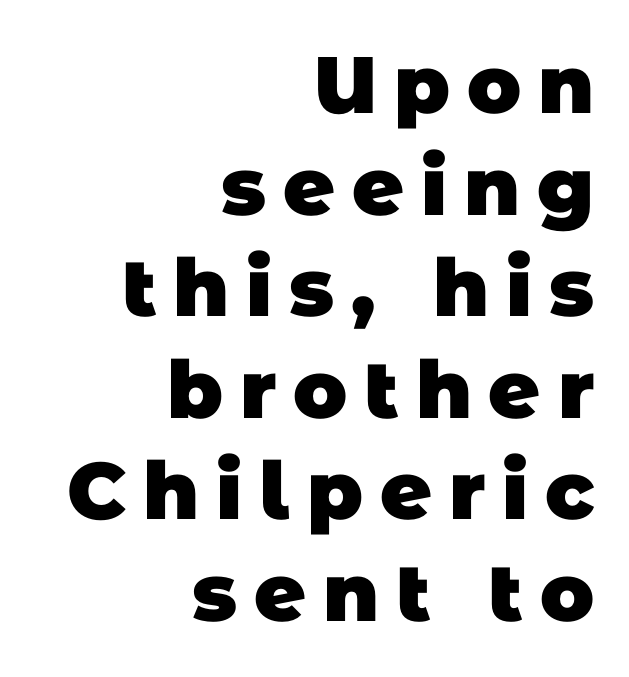
The image shows 80 px heavy sans-serif type; set right-aligned, normal line spacing (1.27x), unusually wide letter spacing (+0.21 em), not underlined; low stroke contrast and a large x-height.
